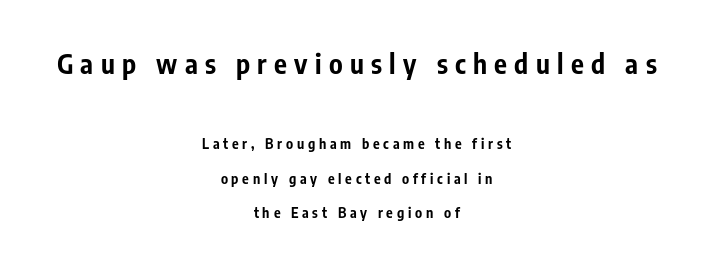
The image shows 27 px bold type, upright; set centered, loose line spacing (2.47x), unusually wide letter spacing (+0.27 em), not underlined; the first (top) block is 1.93x larger.
